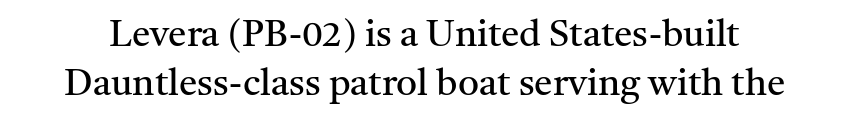
Q: Is the text bold? A: No.
Q: Is the text italic (slanted)? A: No, it is upright.
Q: Is the typeface a serif or a sans-serif typeface? A: Serif.
Q: Is the text underlined? A: No.
Q: Is the spacing between letters normal or unusually wide? A: Normal.
Q: Is the spacing between lines tight, normal or loose? A: Normal.
Q: Width (condensed, normal, or wide)? A: Normal.
Q: Stroke contrast? A: Medium.
Q: x-height? A: Medium.
Q: Monospaced? A: No.
